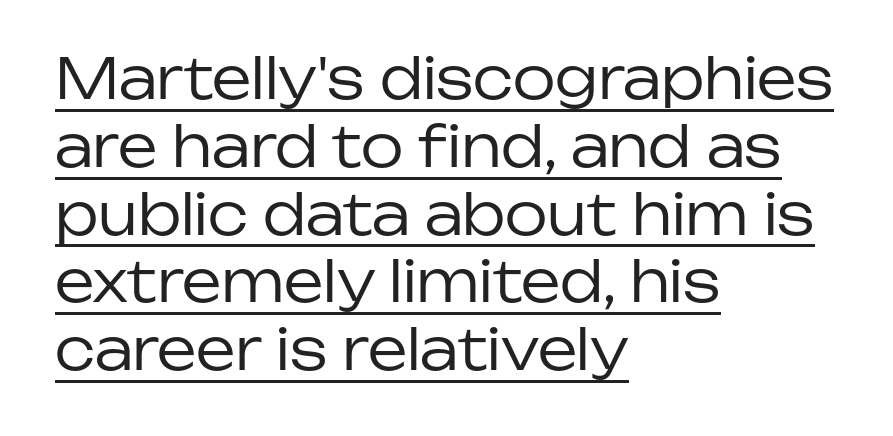
The image shows 56 px regular-weight sans-serif type, upright; set left-aligned, line spacing 1.21x, normal letter spacing, underlined; low stroke contrast and a medium x-height.
